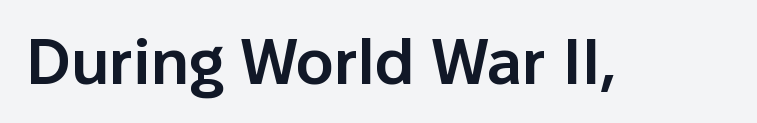
Examine the stroke ends and you'll find no serifs. Look at the stroke-to-counter ratio: somewhat heavy, a semibold. The strip under each line holds only bare page. Characters follow at the spacing the type designer built in. Rendered with straight, roman letterforms. The face used here is proportionally spaced, like ordinary book or web type.
